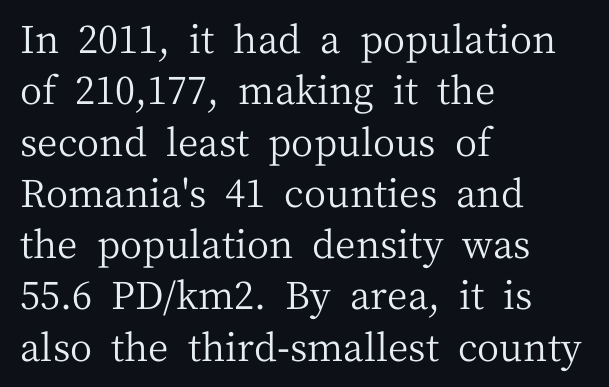
The image shows 38 px regular-weight serif type, upright; set left-aligned, normal line spacing (1.35x), normal letter spacing, not underlined; medium stroke contrast and a medium x-height.
